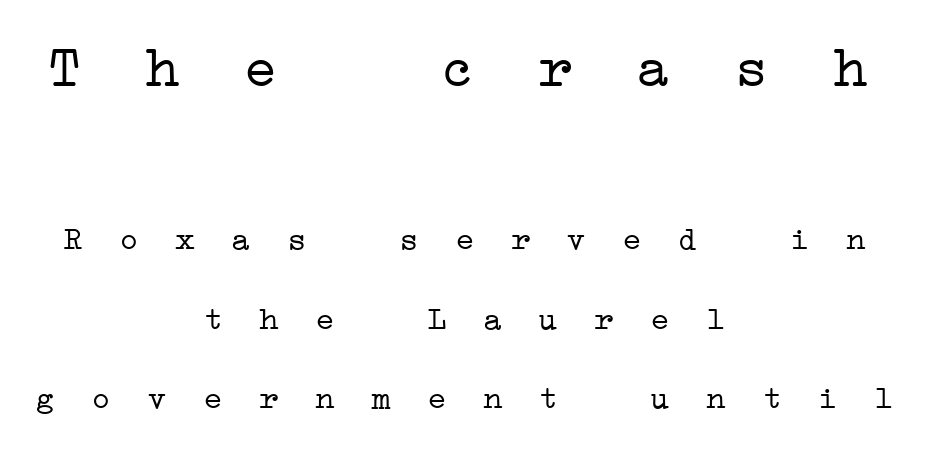
The typesetting does not lean heavy: it is not bold. These lines are centered, leaving both edges ragged. The tracking reads as deliberately expanded to a designer's eye. Beneath every word, the page is bare.
